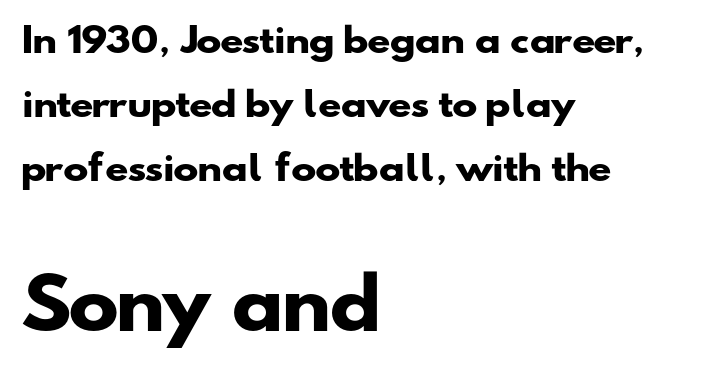
Serifs: no, the terminals of the letterforms are clean. The face used here appears at its bigger size in the lower chunk. The rendering uses a bold face; every stroke is thick and dark. A bare baseline throughout the passage.
